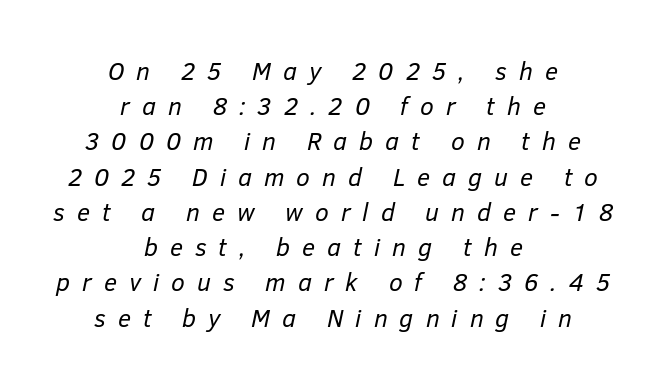
{"italic": "yes", "lean": "right", "slant_degrees": 12, "bold": "no", "underline": "no", "align": "center", "line_spacing": "normal", "line_spacing_ratio": 1.41, "letter_spacing": "wide", "letter_spacing_em": 0.48, "glyph_px": 25}
